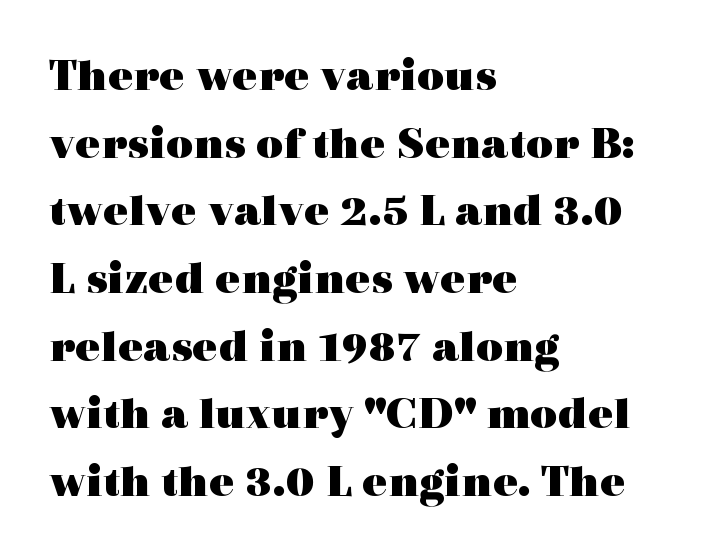
Rendered with straight, roman letterforms. Looks like regular typesetting: each glyph gets only the width it needs. The lines are quadded left. The glyphs in this specimen are seriffed. Descenders are the only things crossing below the line.
